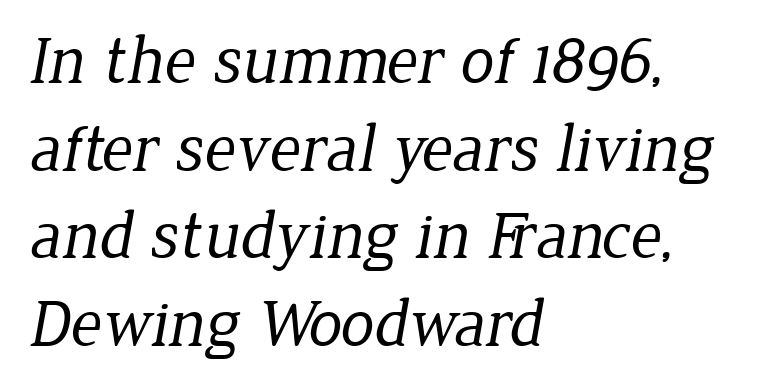
The image shows 68 px regular-weight serif type; set left-aligned, normal line spacing (1.29x), normal letter spacing, not underlined; low stroke contrast and a medium x-height.
